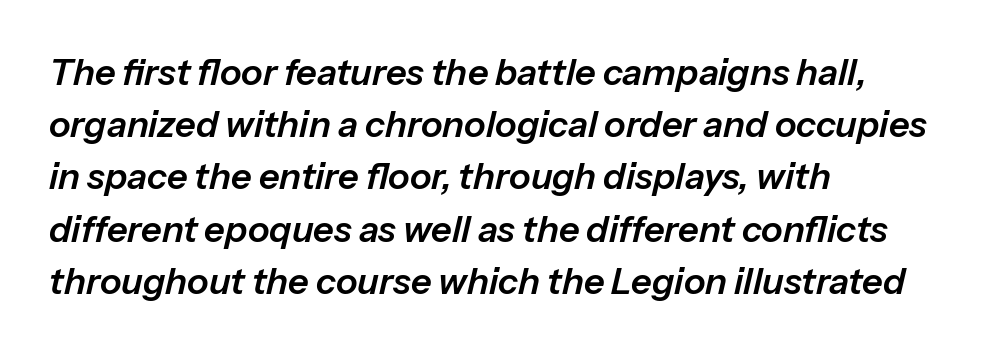
{"italic": "yes", "lean": "right", "slant_degrees": 13, "width": "normal", "stroke_contrast": "low", "x_height": "medium", "monospaced": "no", "underline": "no", "align": "left", "line_spacing": "normal", "line_spacing_ratio": 1.45, "letter_spacing": "normal", "letter_spacing_em": 0.0, "glyph_px": 36}
